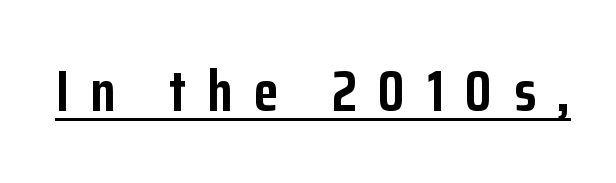
A continuous stroke trails under the words, as in a hyperlink. The specimen reads as upright at a glance. Strokes here are thick enough to call this a true bold. The letters carry no serifs — their stems end cleanly without finishing strokes.
